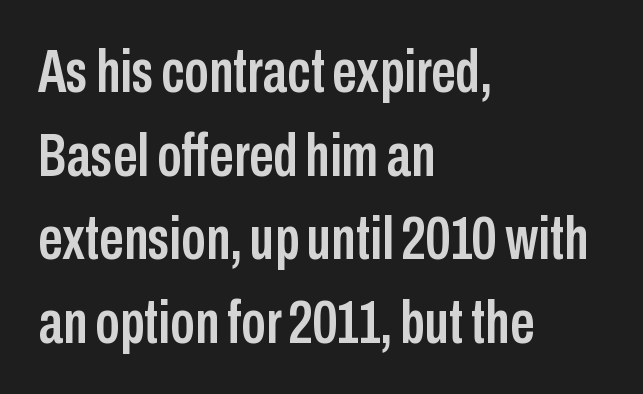
The tracking reads as untouched default to a designer's eye. Leading matches the norm, producing a regular column. The specimen omits any rule beneath the text block's lines. You could not count columns in this text — the font is proportionally spaced. The axis of the letterforms is exactly vertical.
